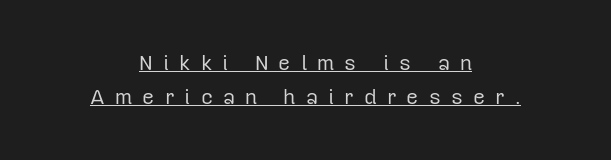
{"italic": "no", "bold": "no", "underline": "yes", "align": "center", "line_spacing": "normal", "line_spacing_ratio": 1.62, "letter_spacing": "wide", "letter_spacing_em": 0.48, "glyph_px": 21}
